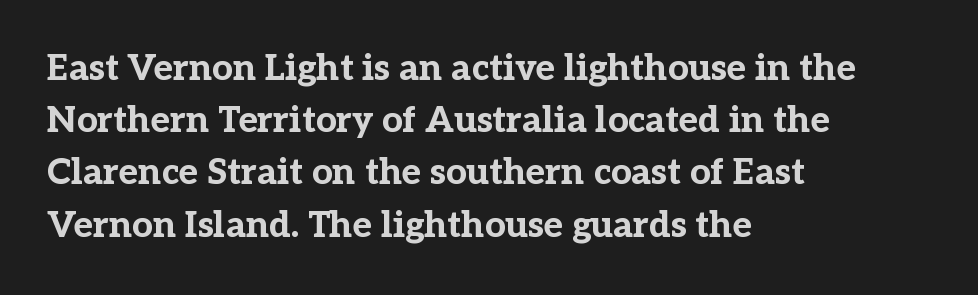
Q: Is the text bold? A: Yes.
Q: Is the text italic (slanted)? A: No, it is upright.
Q: Is the typeface a serif or a sans-serif typeface? A: Serif.
Q: Is the text underlined? A: No.
Q: How is the paragraph aligned? A: Left-aligned.
Q: Is the spacing between letters normal or unusually wide? A: Normal.
Q: Is the spacing between lines tight, normal or loose? A: Normal.
Q: Width (condensed, normal, or wide)? A: Normal.
Q: Stroke contrast? A: Low.
Q: x-height? A: Medium.
Q: Monospaced? A: No.
